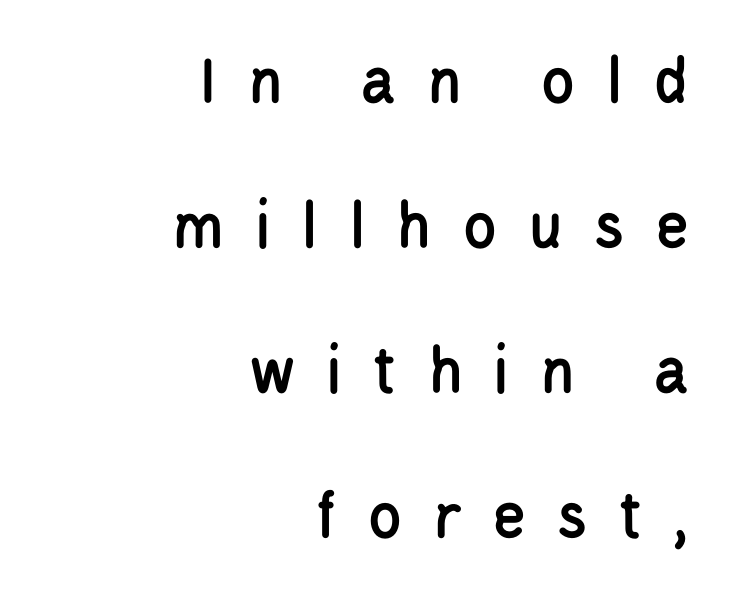
{"serif": "no", "italic": "no", "width": "condensed", "stroke_contrast": "low", "x_height": "large", "monospaced": "no", "underline": "no", "align": "right", "line_spacing": "loose", "line_spacing_ratio": 2.07, "letter_spacing": "wide", "letter_spacing_em": 0.43, "glyph_px": 70}
